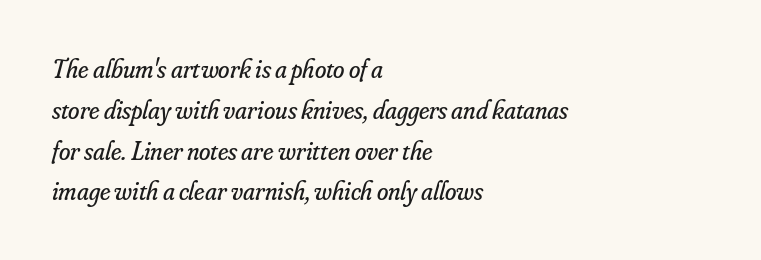
The image shows 26 px text type, italic (leaning right); set left-aligned, normal line spacing (1.57x), normal letter spacing, not underlined.
